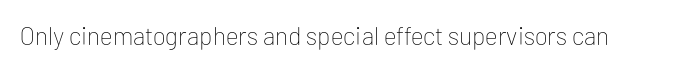
Q: Is the text bold? A: No.
Q: Is the text italic (slanted)? A: No, it is upright.
Q: Is the text underlined? A: No.
Q: Is the spacing between letters normal or unusually wide? A: Normal.
